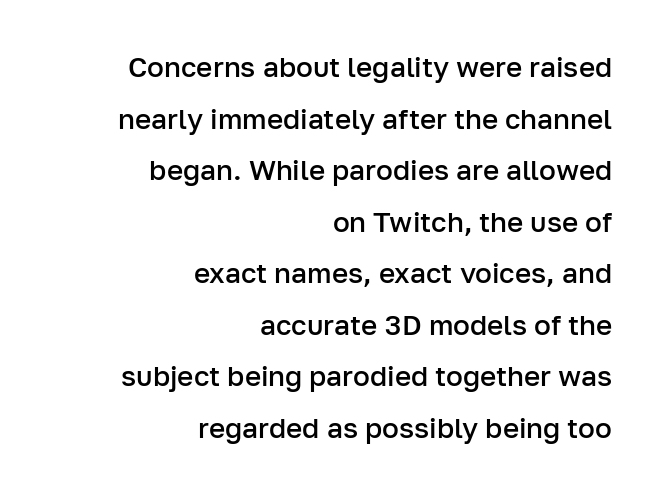
As a designer I'd log this as weight 600, semibold. A typesetter would call this zero additional tracking. Words float on clear page, feet unadorned. One-word summary of the alignment: right. No feet cap the strokes, marking this as sans-serif type.
